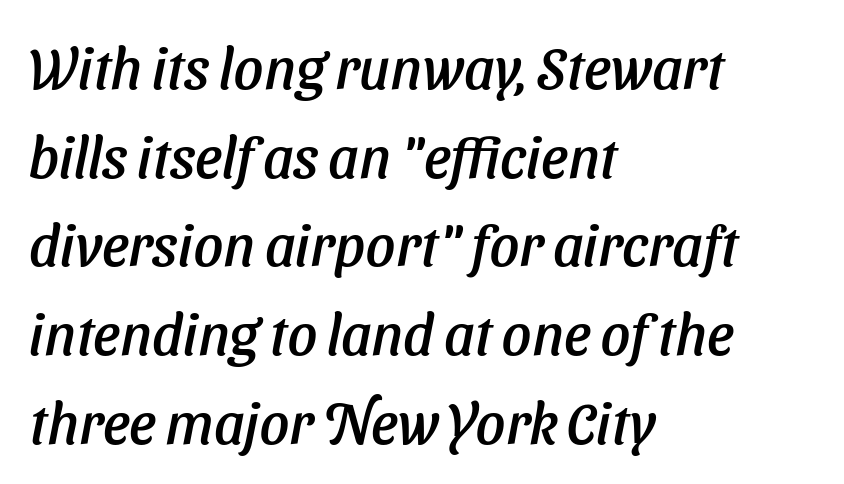
The image shows 58 px text type, italic (leaning right); set left-aligned, normal line spacing (1.53x), normal letter spacing, not underlined; low stroke contrast and a medium x-height.
